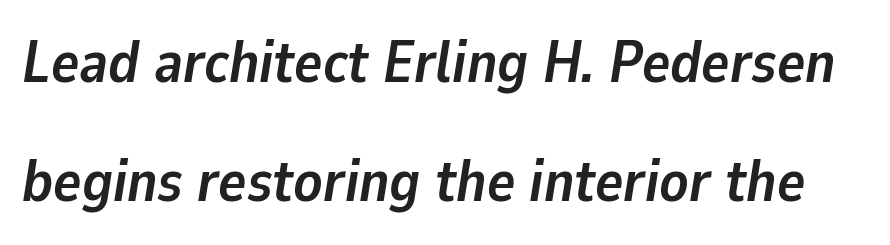
The image shows 59 px semibold type, italic (leaning right); set loose line spacing (2.02x), normal letter spacing, not underlined; low stroke contrast and a medium x-height.
